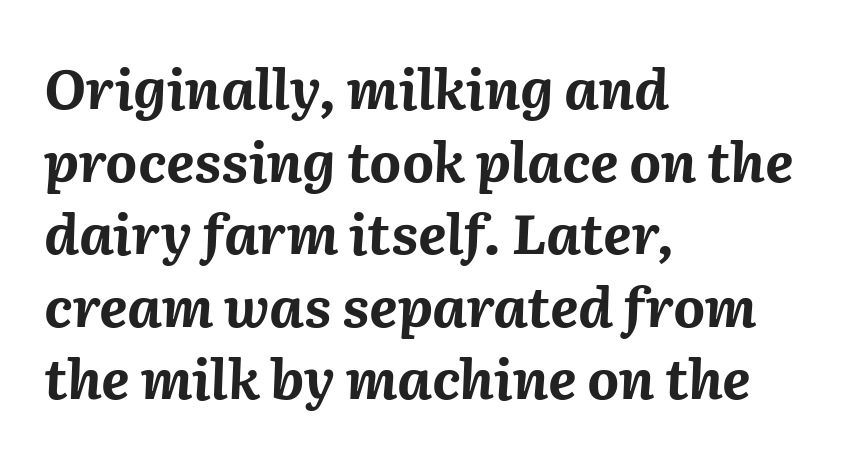
The image shows 55 px bold type, italic (leaning right); set left-aligned, normal line spacing (1.32x), normal letter spacing, not underlined; medium stroke contrast and a medium x-height.
